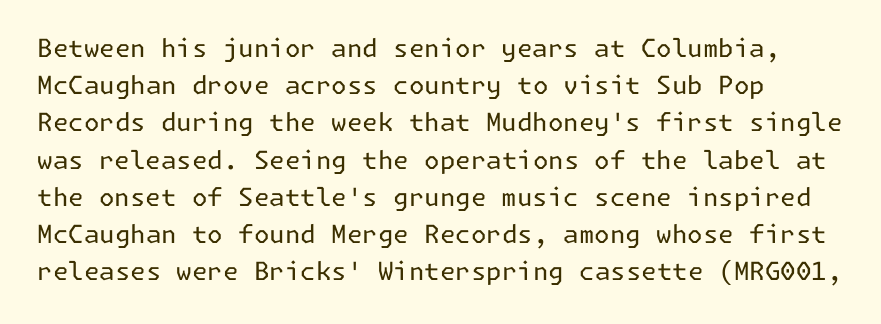
The line-height multiplier appears to be the usual default. Stroke thickness stays within the range of a standard reading face or lighter. If you drew a line through each stem, it would be perfectly vertical. The zone under the glyphs is completely vacant.
